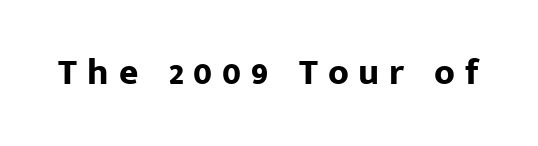
The image shows 37 px bold sans-serif type, upright; set unusually wide letter spacing (+0.27 em), not underlined; low stroke contrast and a medium x-height.
